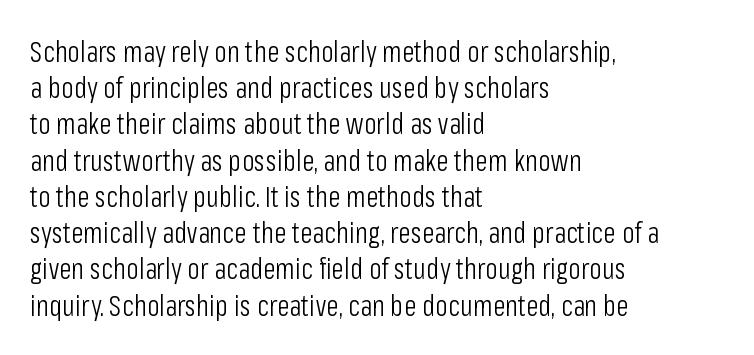
{"serif": "no", "italic": "no", "bold": "no", "weight": "light", "width": "condensed", "stroke_contrast": "low", "x_height": "medium", "monospaced": "no", "underline": "no", "align": "left", "line_spacing": "normal", "line_spacing_ratio": 1.25, "letter_spacing": "normal", "letter_spacing_em": 0.0, "glyph_px": 29}
